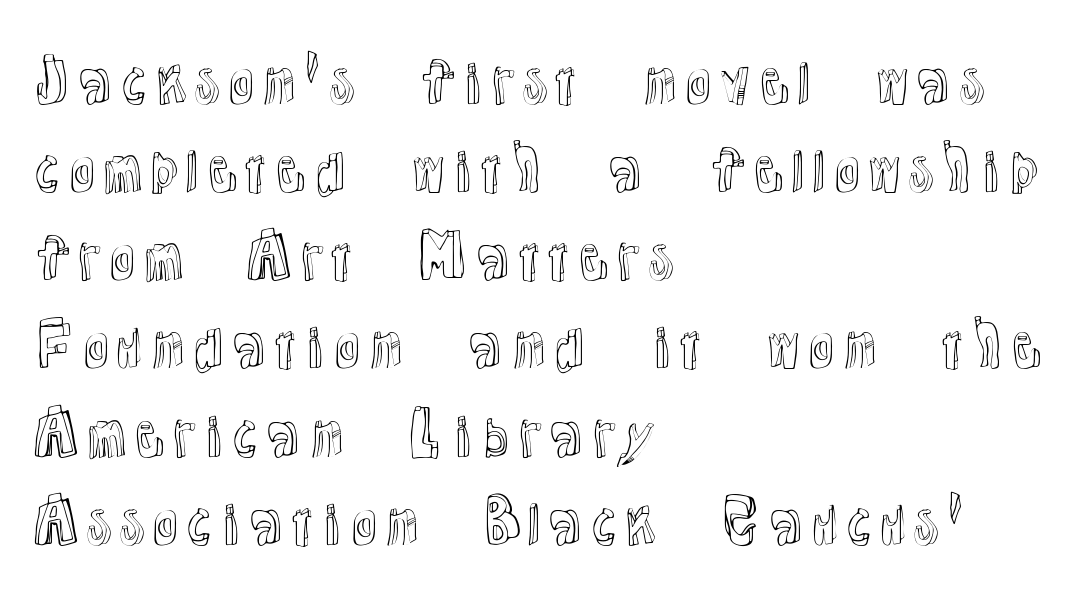
Q: Is the text italic (slanted)? A: No, it is upright.
Q: Is the text underlined? A: No.
Q: How is the paragraph aligned? A: Left-aligned.
Q: Is the spacing between letters normal or unusually wide? A: Normal.
Q: Is the spacing between lines tight, normal or loose? A: Normal.
Q: Width (condensed, normal, or wide)? A: Normal.
Q: x-height? A: Medium.
Q: Monospaced? A: No.
